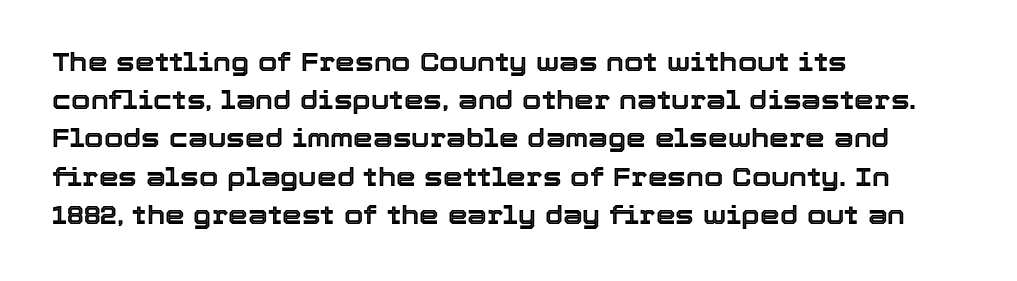
The image shows 25 px text type, upright; set left-aligned, normal line spacing (1.53x), normal letter spacing, not underlined.
